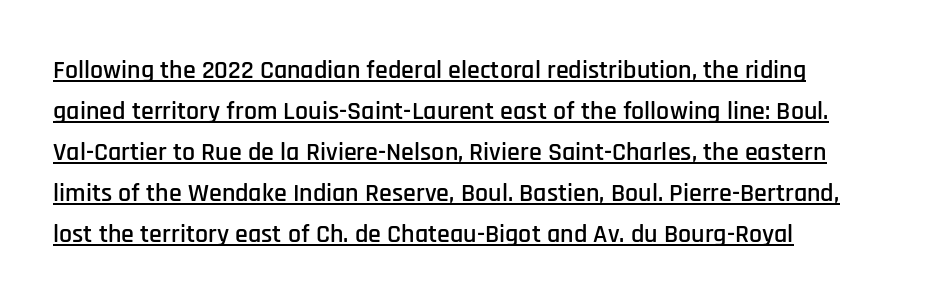
The specimen includes a rule beneath the text block's lines. The block of text has a typical density, with ordinary space between rows. The paragraph has a hard left edge and a soft right edge. Inter-character spacing is left at the font's built-in metrics.
